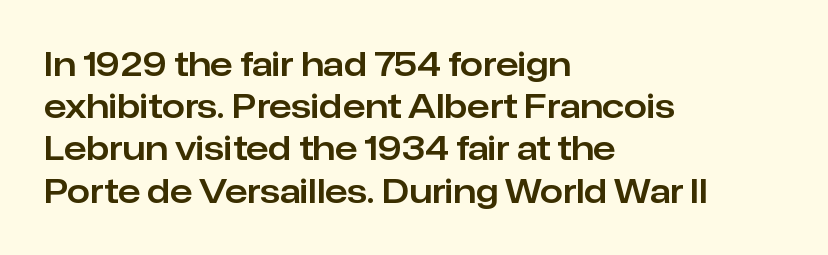
{"serif": "no", "italic": "no", "width": "normal", "stroke_contrast": "low", "x_height": "medium", "monospaced": "no", "underline": "no", "align": "left", "line_spacing": "normal", "line_spacing_ratio": 1.28, "letter_spacing": "normal", "letter_spacing_em": 0.0, "glyph_px": 33}
